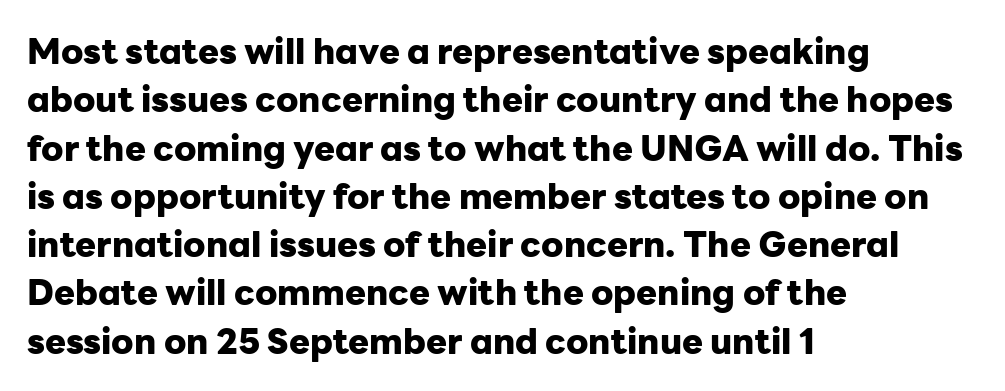
Every stem runs plumb, perpendicular to the baseline. Varying glyph widths throughout — classic text-font behaviour. Baseline-to-baseline distance is the conventional proportion of letter height. The face used here has the dense, thick strokes of a bold. The type is set solid horizontally, with unmodified tracking. Each letter's strokes conclude bluntly, with no projecting serifs.
